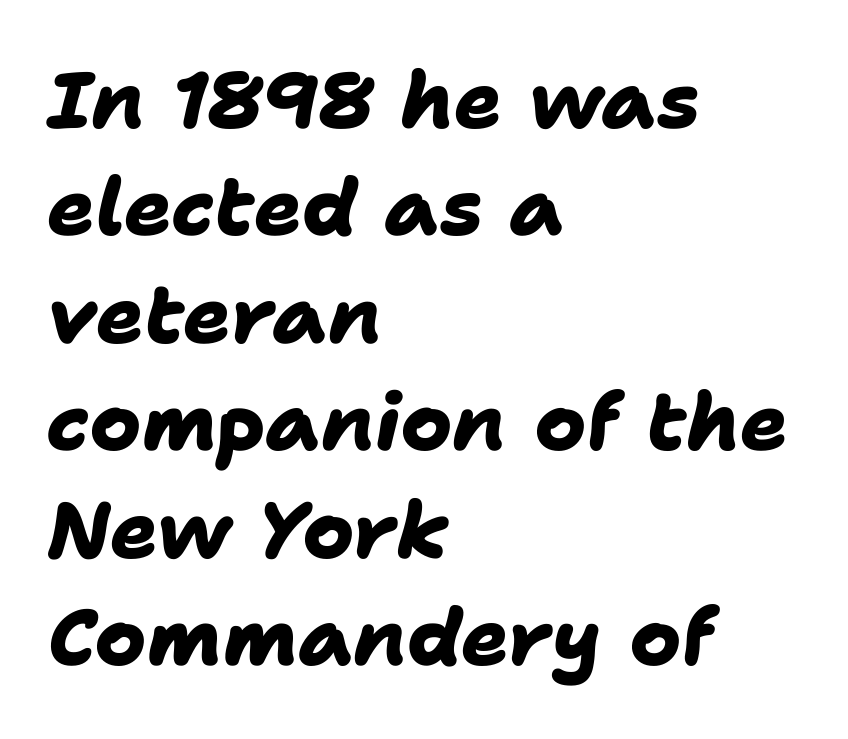
Q: Is the text bold? A: Yes.
Q: Is the typeface a serif or a sans-serif typeface? A: Sans-serif.
Q: Is the text underlined? A: No.
Q: How is the paragraph aligned? A: Left-aligned.
Q: Is the spacing between letters normal or unusually wide? A: Normal.
Q: Is the spacing between lines tight, normal or loose? A: Normal.
Q: Width (condensed, normal, or wide)? A: Normal.
Q: Stroke contrast? A: Low.
Q: x-height? A: Medium.
Q: Monospaced? A: No.
